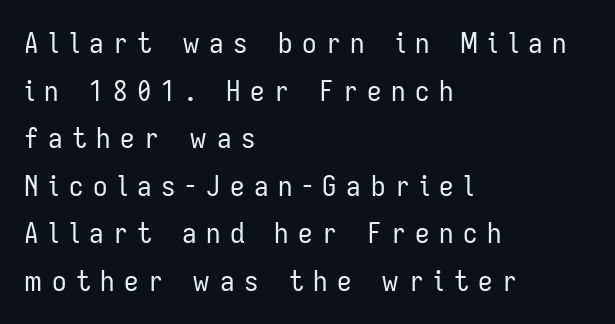
{"serif": "no", "italic": "no", "bold": "no", "weight": "regular", "width": "condensed", "stroke_contrast": "low", "x_height": "medium", "monospaced": "no", "underline": "no", "align": "left", "line_spacing": "normal", "line_spacing_ratio": 1.64, "letter_spacing": "wide", "letter_spacing_em": 0.33, "glyph_px": 29}
